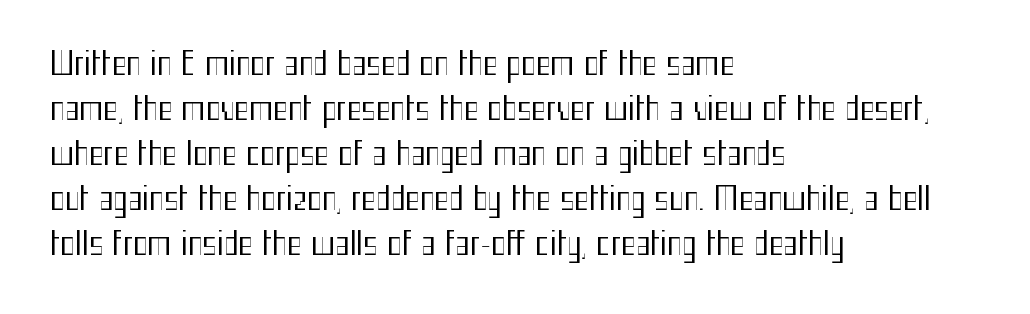
{"serif": "no", "italic": "no", "bold": "no", "weight": "regular", "width": "condensed", "stroke_contrast": "medium", "x_height": "medium", "monospaced": "no", "underline": "no", "align": "left", "line_spacing": "normal", "line_spacing_ratio": 1.45, "letter_spacing": "normal", "letter_spacing_em": 0.0, "glyph_px": 31}
